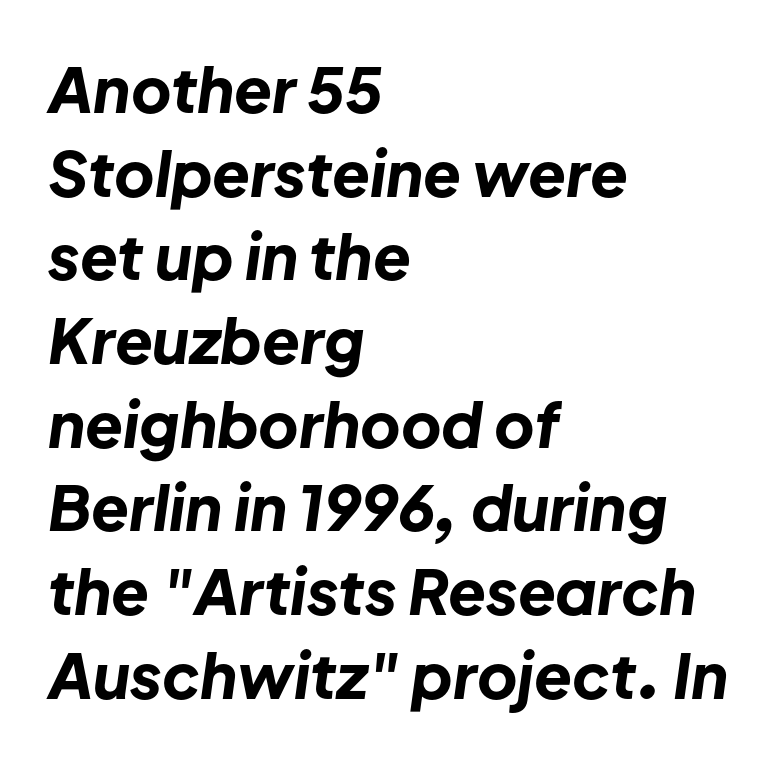
Glance below the letters and you will spot only blank space. The rows are spaced the way most documents space them. There is no visible air inserted between adjacent glyphs. The font is running at its bold setting. Is this a fixed-width face? No — the glyphs have proportional, varying widths. These lines were composed using italics.
